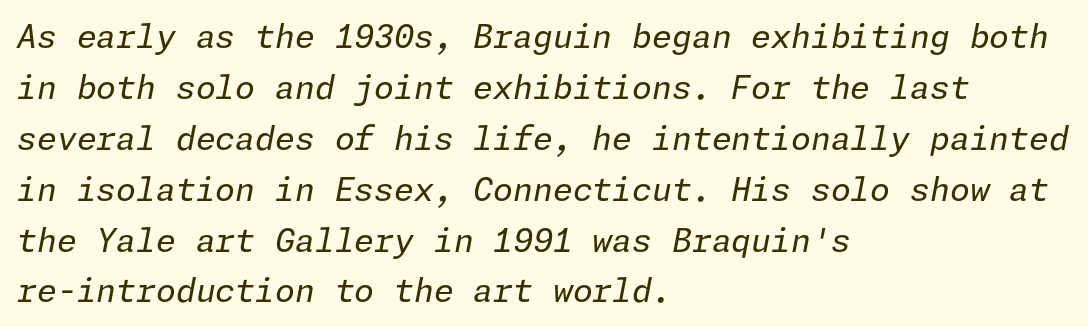
{"italic": "yes", "lean": "right", "slant_degrees": 11, "bold": "no", "weight": "regular", "width": "normal", "stroke_contrast": "low", "x_height": "medium", "underline": "no", "align": "left", "line_spacing": "normal", "line_spacing_ratio": 1.59, "letter_spacing": "normal", "letter_spacing_em": 0.0, "glyph_px": 32}
